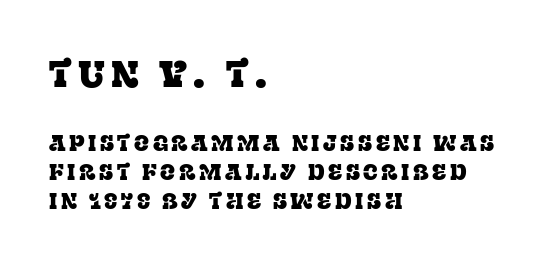
Q: Is the text italic (slanted)? A: No, it is upright.
Q: Is the typeface a serif or a sans-serif typeface? A: Serif.
Q: Is the text underlined? A: No.
Q: How is the paragraph aligned? A: Left-aligned.
Q: Is the spacing between lines tight, normal or loose? A: Normal.
Q: Which block of text is set in a larger size, the first (top) or the second (bottom)? A: The first (top) one.
Q: Width (condensed, normal, or wide)? A: Normal.
Q: Stroke contrast? A: Low.
Q: x-height? A: Large.
Q: Monospaced? A: No.
